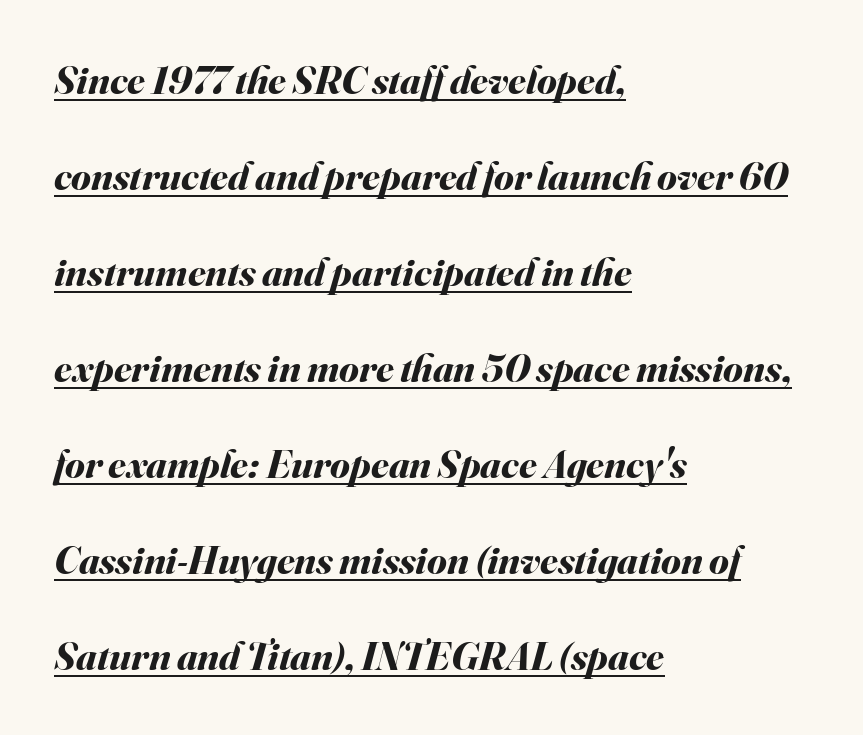
{"italic": "yes", "lean": "right", "slant_degrees": 16, "bold": "yes", "weight": "bold", "width": "normal", "stroke_contrast": "medium", "x_height": "small", "monospaced": "no", "underline": "yes", "align": "left", "line_spacing": "loose", "line_spacing_ratio": 2.4, "letter_spacing": "normal", "letter_spacing_em": 0.0, "glyph_px": 40}
